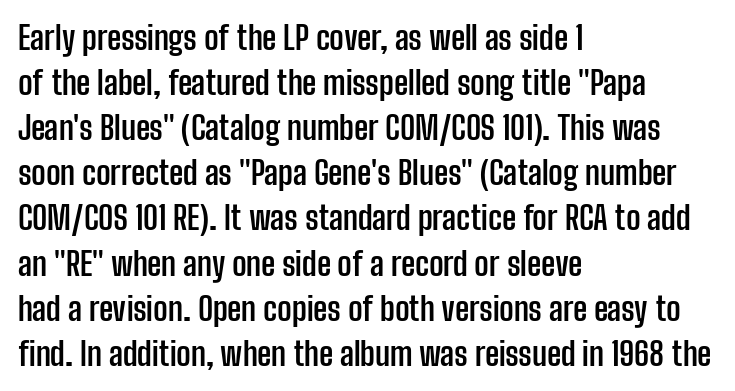
Q: Is the text bold? A: Yes.
Q: Is the text italic (slanted)? A: No, it is upright.
Q: Is the typeface a serif or a sans-serif typeface? A: Sans-serif.
Q: Is the text underlined? A: No.
Q: How is the paragraph aligned? A: Left-aligned.
Q: Is the spacing between letters normal or unusually wide? A: Normal.
Q: Is the spacing between lines tight, normal or loose? A: Normal.
Q: Width (condensed, normal, or wide)? A: Condensed.
Q: Stroke contrast? A: Low.
Q: x-height? A: Medium.
Q: Monospaced? A: No.
